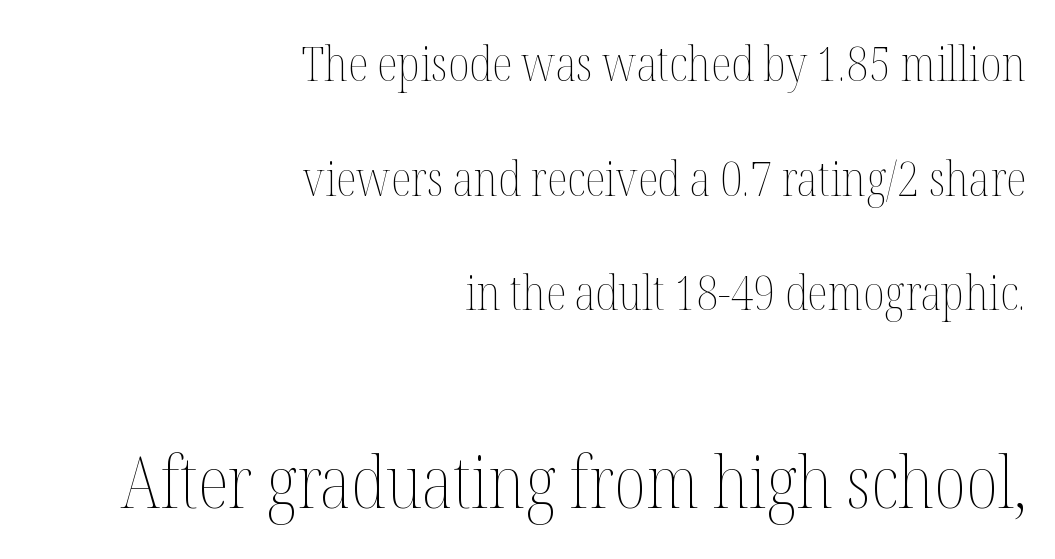
Q: Is the text bold? A: No.
Q: Is the text italic (slanted)? A: No, it is upright.
Q: Is the text underlined? A: No.
Q: How is the paragraph aligned? A: Right-aligned.
Q: Is the spacing between letters normal or unusually wide? A: Normal.
Q: Is the spacing between lines tight, normal or loose? A: Loose.
Q: Which block of text is set in a larger size, the first (top) or the second (bottom)? A: The second (bottom) one.
Q: Width (condensed, normal, or wide)? A: Condensed.
Q: Stroke contrast? A: Medium.
Q: x-height? A: Medium.
Q: Monospaced? A: No.
